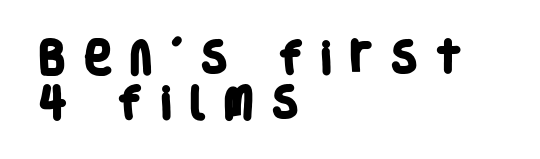
Q: Is the text bold? A: Yes.
Q: Is the typeface a serif or a sans-serif typeface? A: Sans-serif.
Q: Is the text underlined? A: No.
Q: How is the paragraph aligned? A: Left-aligned.
Q: Is the spacing between letters normal or unusually wide? A: Unusually wide.
Q: Is the spacing between lines tight, normal or loose? A: Normal.
Q: Width (condensed, normal, or wide)? A: Condensed.
Q: Stroke contrast? A: Low.
Q: x-height? A: Large.
Q: Monospaced? A: No.
